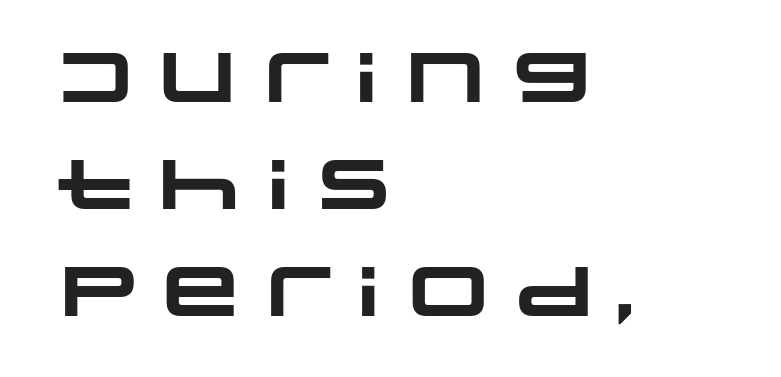
The image shows 70 px heavy, wide sans-serif type; set left-aligned, normal line spacing (1.53x), normal letter spacing, not underlined; low stroke contrast and a large x-height.
